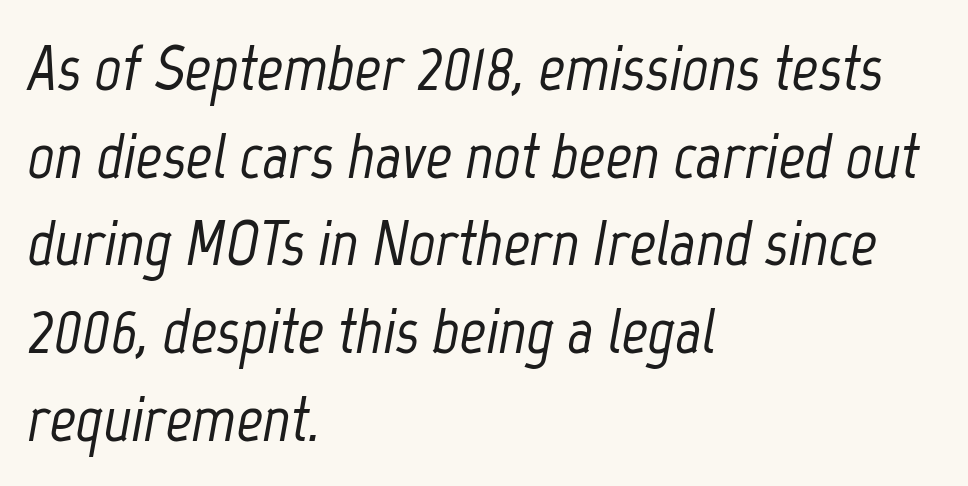
The image shows 65 px condensed type, italic (leaning right); set left-aligned, normal line spacing (1.35x), normal letter spacing, not underlined; low stroke contrast and a medium x-height.
